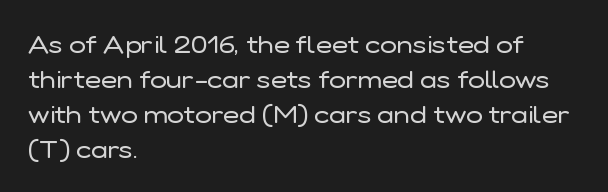
Nobody drew a line under any word here. The passage is arranged the way most books set body copy — flush left. Is the stroke heavy? The answer is a plain regular-or-lighter. Nobody touched the tracking dial on this one. A roman cut, with each character standing at attention. The space between consecutive lines is moderate.
